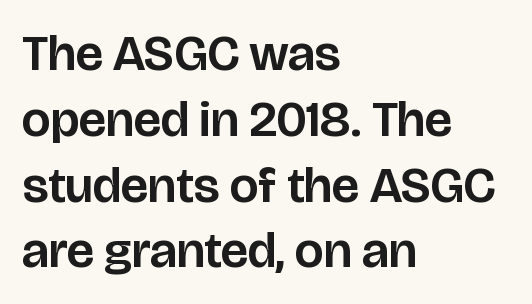
{"serif": "no", "italic": "no", "width": "normal", "stroke_contrast": "low", "x_height": "large", "monospaced": "no", "underline": "no", "align": "left", "line_spacing": "normal", "line_spacing_ratio": 1.29, "letter_spacing": "normal", "letter_spacing_em": 0.0, "glyph_px": 51}
